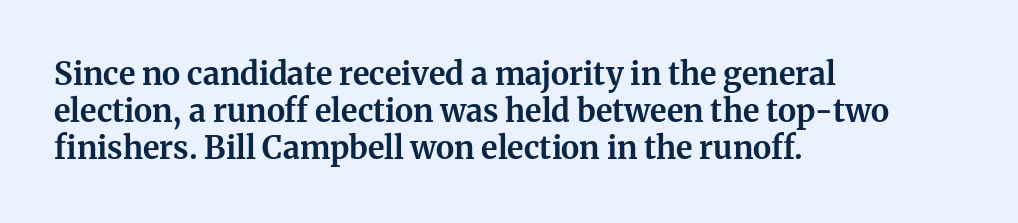
Here the designer chose a conventional face with non-uniform glyph widths. Regarding serifs, this sample has them. Characters remain perfectly vertical along every line. How are the letters spaced? Ordinarily, with no added tracking. Line starts are locked; line ends wander.
